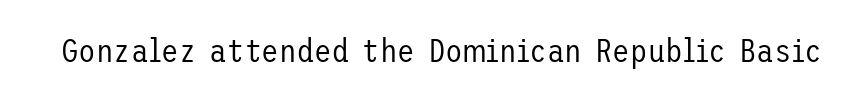
The axis of the letterforms is exactly vertical. Standard letterfit; no display-style spreading of the glyphs. Nope, no serifs anywhere on these letters. Anything drawn beneath the words? Only blank space. Heaviness? Minimal to ordinary, like unemphasized prose.
